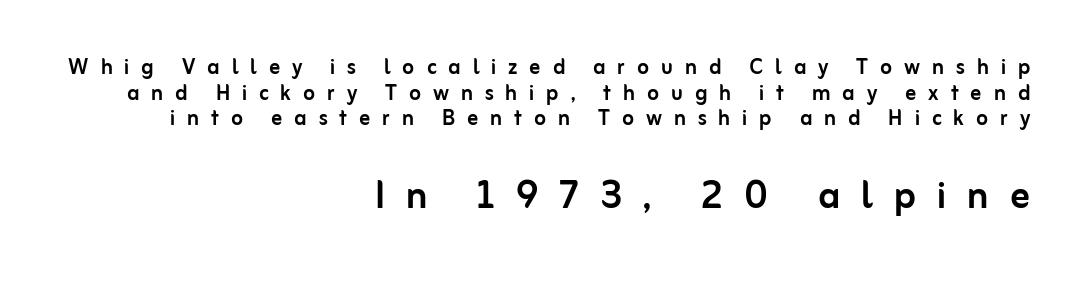
The image shows 48 px sans-serif type, upright; set right-aligned, tight line spacing (0.95x), unusually wide letter spacing (+0.44 em), not underlined; the second (bottom) block is 1.78x larger; low stroke contrast and a medium x-height.
